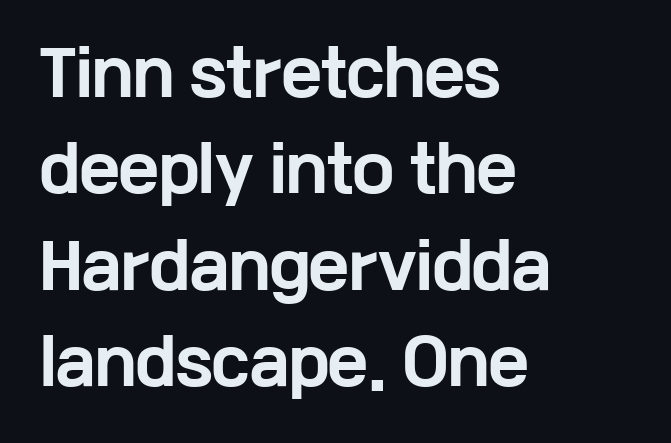
The image shows 61 px bold, wide sans-serif type, upright; set left-aligned, normal line spacing (1.58x), normal letter spacing, not underlined; low stroke contrast and a medium x-height.
